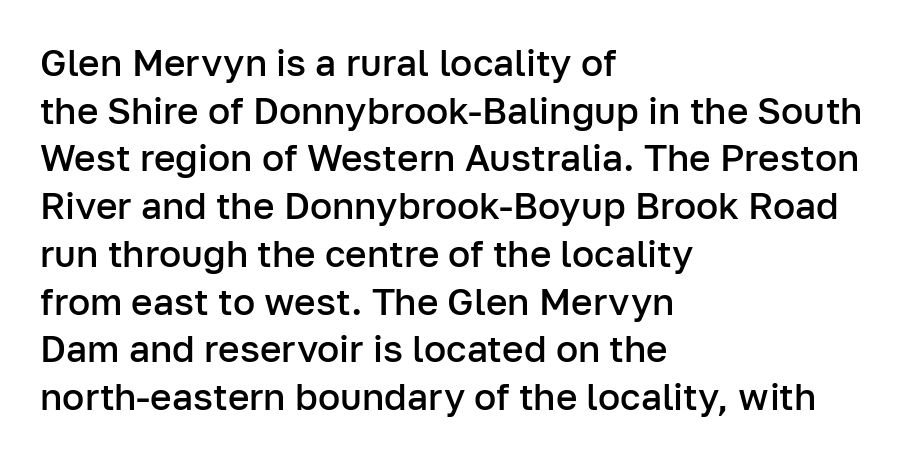
Q: Is the text bold? A: Semi-bold.
Q: Is the text italic (slanted)? A: No, it is upright.
Q: Is the typeface a serif or a sans-serif typeface? A: Sans-serif.
Q: Is the text underlined? A: No.
Q: How is the paragraph aligned? A: Left-aligned.
Q: Is the spacing between letters normal or unusually wide? A: Normal.
Q: Is the spacing between lines tight, normal or loose? A: Normal.
Q: Width (condensed, normal, or wide)? A: Normal.
Q: Stroke contrast? A: Low.
Q: x-height? A: Medium.
Q: Monospaced? A: No.
